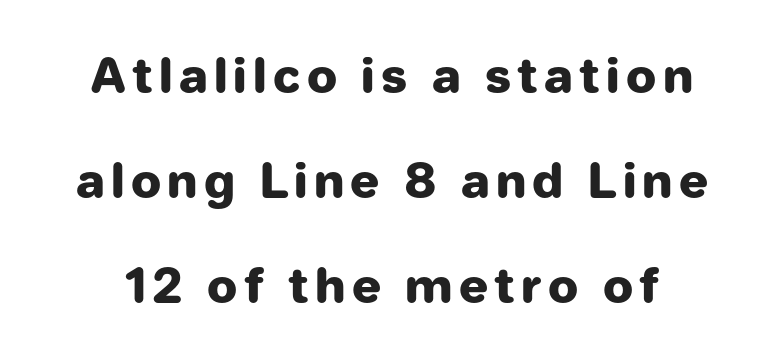
The image shows 48 px heavy sans-serif type, upright; set loose line spacing (2.19x), not underlined; low stroke contrast and a medium x-height.
